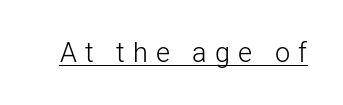
The passage shown is underscored from start to finish. A typesetter would mark this as roman, not italic. Between one letter and the next there's a generous, obvious gap. Weight: regular or lighter.
